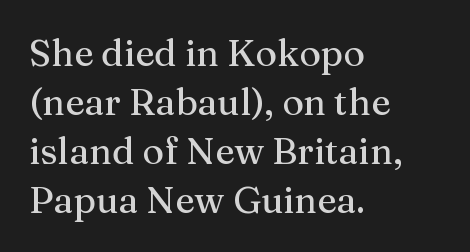
The passage shown has conventional tracking throughout. This rendering features lettering with no underline. The specimen reads as upright at a glance. Summary of vertical rhythm: regular, with standard interline spacing. You could not count columns in this text — the font is proportionally spaced.
